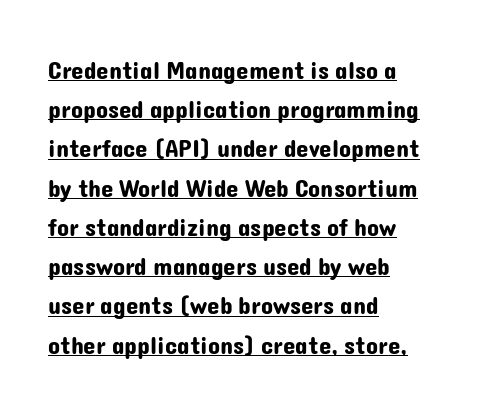
The image shows 25 px text type, upright; set left-aligned, normal line spacing (1.57x), normal letter spacing, underlined.
